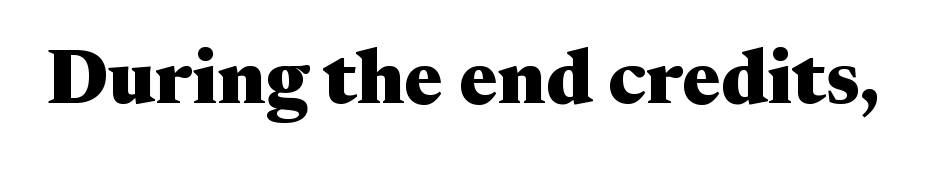
Q: Is the text bold? A: Yes.
Q: Is the text italic (slanted)? A: No, it is upright.
Q: Is the typeface a serif or a sans-serif typeface? A: Serif.
Q: Is the text underlined? A: No.
Q: Is the spacing between letters normal or unusually wide? A: Normal.
Q: Width (condensed, normal, or wide)? A: Wide.
Q: Stroke contrast? A: Medium.
Q: x-height? A: Medium.
Q: Monospaced? A: No.
